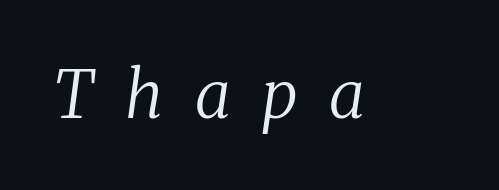
This sample has the flowing, uneven cadence of proportional lettering. Inter-character spacing is expanded well beyond the font's built-in metrics. The designer went with a serif here, giving each stem small feet. Stroke mass is kept to a normal reading level or below. Italic? Definitely — the glyphs are oblique. The string is rendered with underlining switched off.
